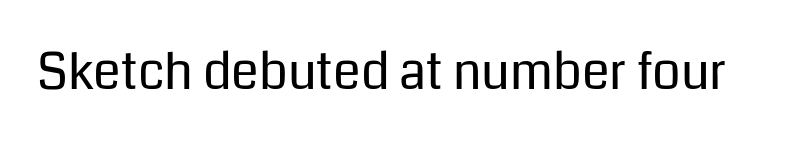
The image shows 50 px regular-weight sans-serif type, upright; set normal letter spacing, not underlined; low stroke contrast and a medium x-height.
